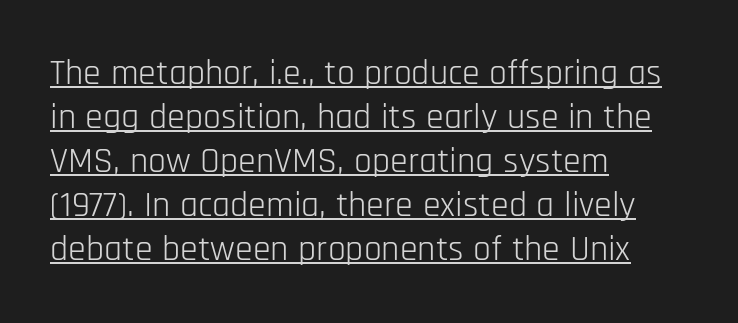
{"serif": "no", "italic": "no", "bold": "no", "weight": "light", "width": "condensed", "stroke_contrast": "low", "x_height": "large", "monospaced": "no", "underline": "yes", "align": "left", "line_spacing_ratio": 1.22, "letter_spacing": "normal", "letter_spacing_em": 0.0, "glyph_px": 36}
